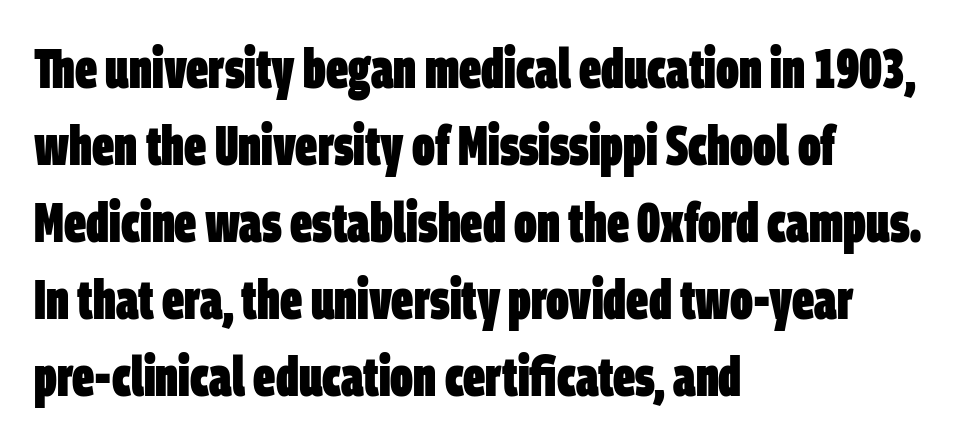
The image shows 55 px heavy, condensed sans-serif type; set left-aligned, normal line spacing (1.4x), normal letter spacing, not underlined; low stroke contrast and a large x-height.
